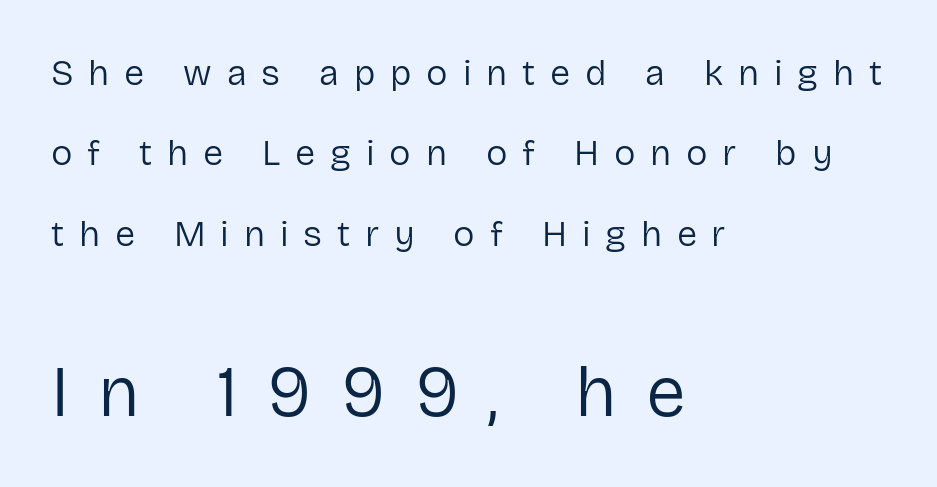
The image shows 71 px regular-weight sans-serif type, upright; set left-aligned, loose line spacing (2.23x), unusually wide letter spacing (+0.41 em), not underlined; the second (bottom) block is 1.97x larger; low stroke contrast and a medium x-height.
